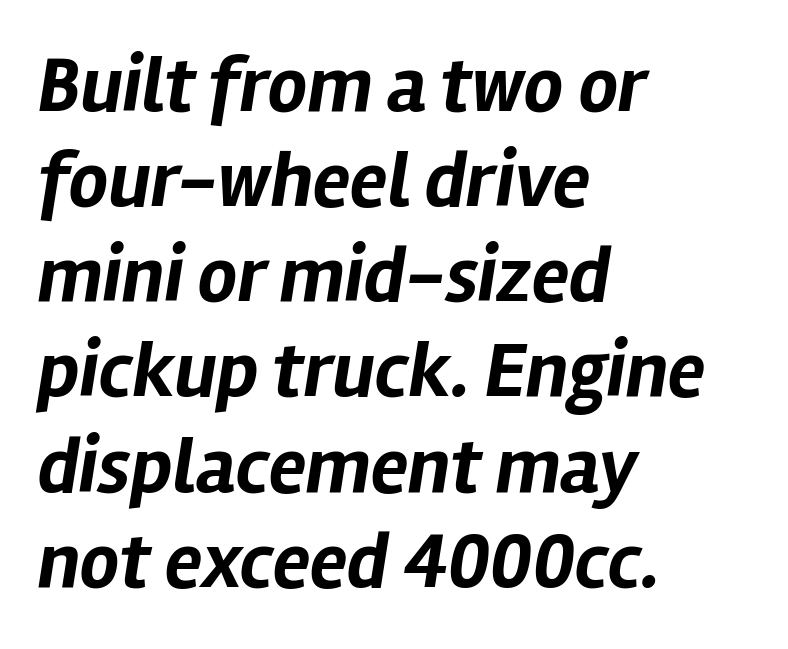
{"italic": "yes", "lean": "right", "slant_degrees": 12, "bold": "yes", "weight": "bold", "width": "normal", "stroke_contrast": "low", "x_height": "medium", "monospaced": "no", "underline": "no", "align": "left", "line_spacing_ratio": 1.22, "letter_spacing": "normal", "letter_spacing_em": 0.0, "glyph_px": 78}
